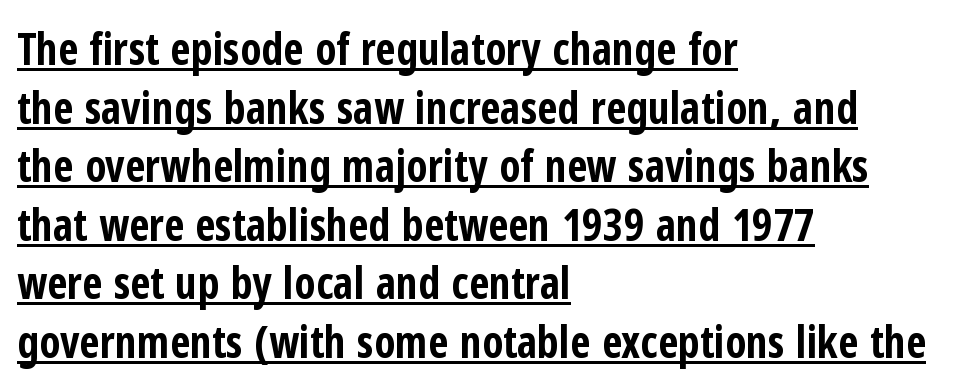
These lines are set flush left with a ragged right edge. A typesetter would call this zero additional tracking. Every word sits above its own underline. Notice how descenders clear the ascenders below comfortably — that's standard leading. What kind of face is this? One without serifs — a sans. The letters stand upright; this is a roman face.
